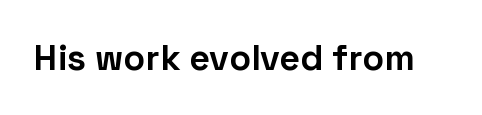
The image shows 36 px bold sans-serif type, upright; set normal letter spacing, not underlined; low stroke contrast and a medium x-height.
